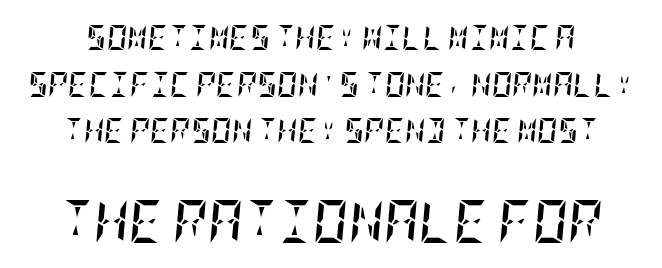
{"italic": "yes", "lean": "right", "slant_degrees": 5, "bold": "yes", "weight": "semibold", "width": "condensed", "stroke_contrast": "low", "x_height": "large", "underline": "no", "line_spacing_ratio": 1.87, "letter_spacing": "normal", "letter_spacing_em": 0.0, "larger_block": "second", "size_ratio": 1.72, "glyph_px": 43}
